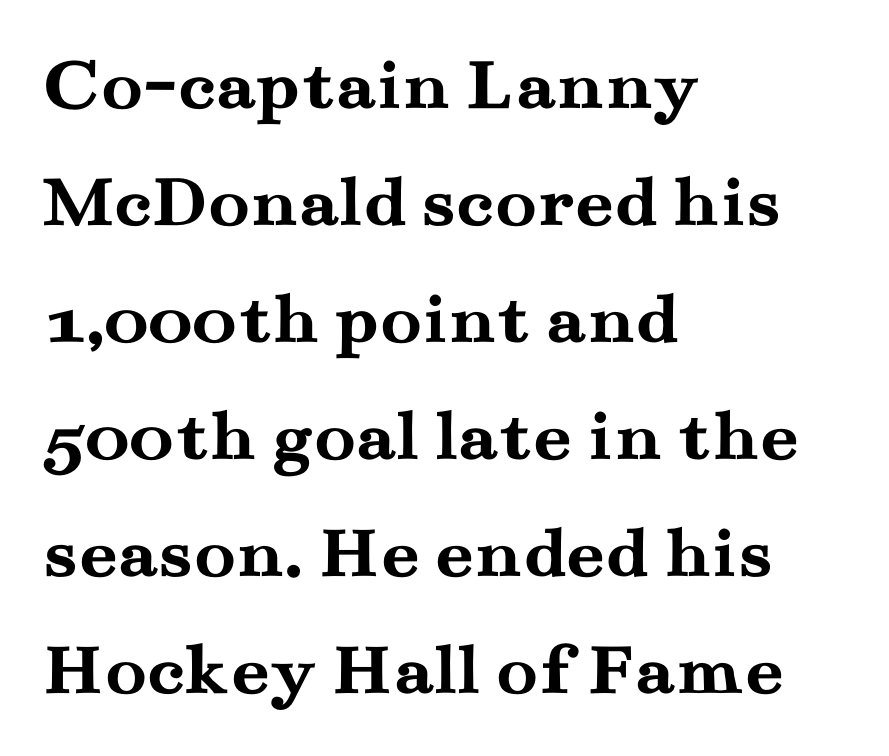
The image shows 76 px semibold, wide serif type, upright; set left-aligned, normal line spacing (1.54x), normal letter spacing, not underlined; medium stroke contrast and a small x-height.
